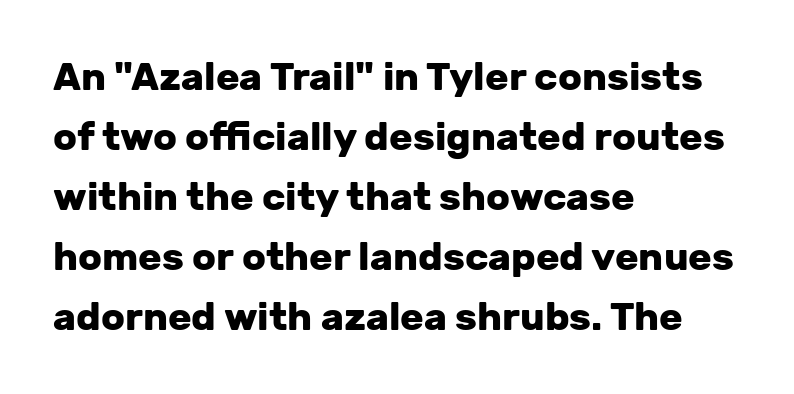
The image shows 39 px heavy sans-serif type, upright; set left-aligned, normal line spacing (1.54x), normal letter spacing, not underlined; low stroke contrast and a medium x-height.
